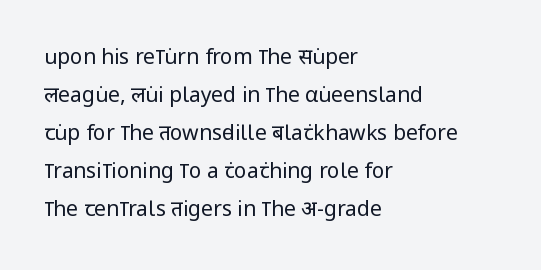
The typeface has the unassuming heft of standard copy or less. A typesetter would call this zero additional tracking. The passage is arranged the way most books set body copy — flush left. Only glyphs here, with clear space below each row. Ordinary non-slanted type is in use.
